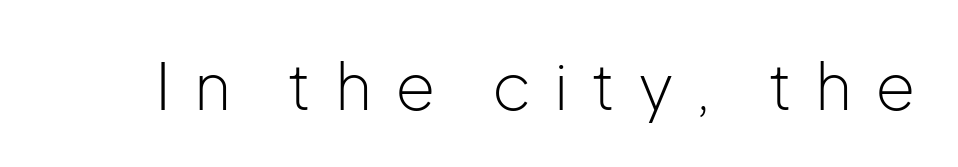
These lines were composed using upright roman letters. Each row of text sits above clean, open space. The characters display no serif detailing; their extremities are plain. Weight class: somewhere from thin through regular. Between one letter and the next there's a generous, obvious gap. This sample has the flowing, uneven cadence of proportional lettering.
